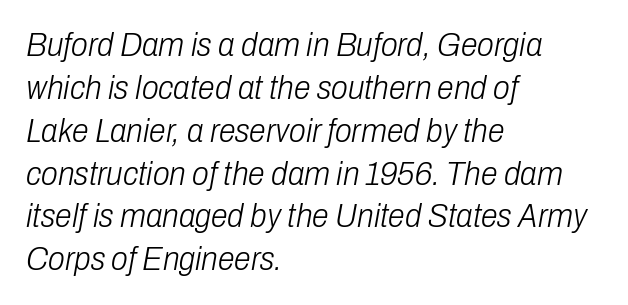
Which margin do the lines hug? The left one — the right edge is uneven. A normal amount of white space separates one row of letters from the next. You could not count columns in this text — the font is proportionally spaced. Is this a heavy cut? Hardly; it is regular or lighter.
